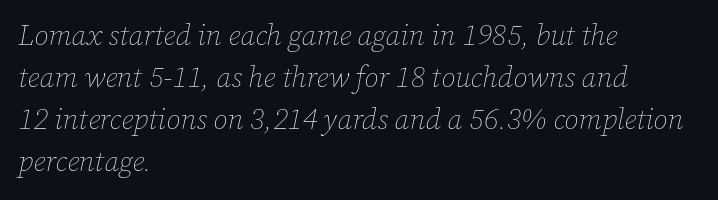
{"italic": "yes", "lean": "right", "slant_degrees": 12, "bold": "no", "weight": "thin", "width": "normal", "stroke_contrast": "low", "x_height": "medium", "monospaced": "no", "underline": "no", "align": "left", "line_spacing": "normal", "line_spacing_ratio": 1.45, "letter_spacing": "normal", "letter_spacing_em": 0.0, "glyph_px": 29}
